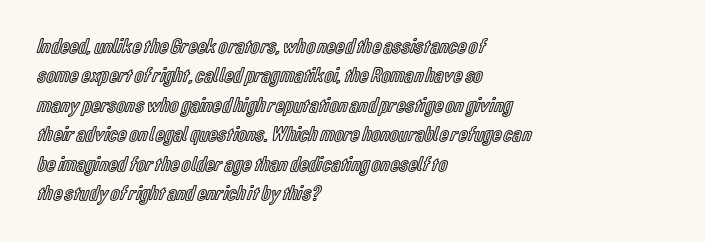
If you drew a ruler down the left edge, every line would touch it. The foot of each line stays bare and open. What's the leading like? Ordinary, nothing unusual. Observe the ordinary spacing: letters are neighbours, not strangers.
